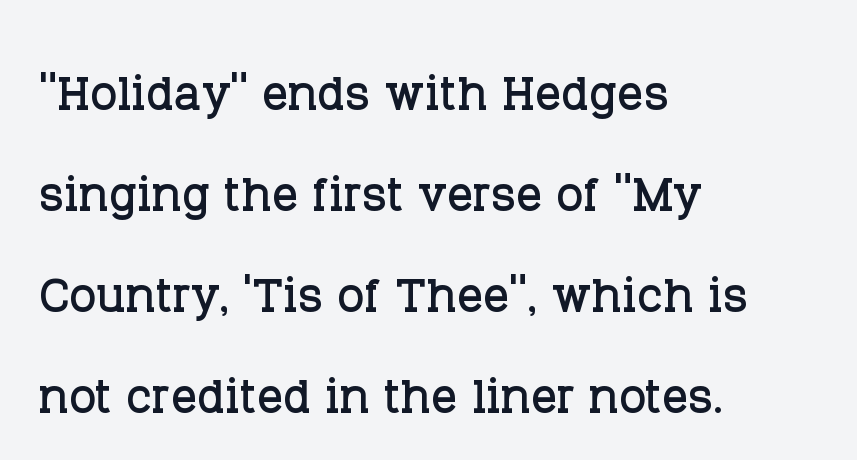
{"serif": "yes", "italic": "no", "width": "normal", "stroke_contrast": "low", "x_height": "large", "monospaced": "no", "underline": "no", "align": "left", "line_spacing": "normal", "line_spacing_ratio": 1.58, "letter_spacing": "normal", "letter_spacing_em": 0.0, "glyph_px": 64}
